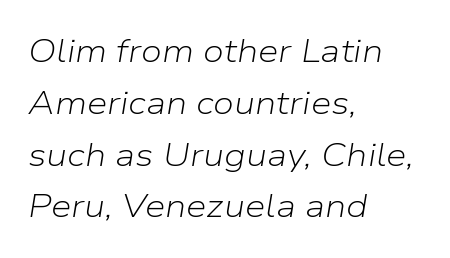
Stem width sits at or under what a default text font uses. Regarding leading, the lines here are spaced in the standard way. Here the designer chose a conventional face with non-uniform glyph widths. This rendering leaves character spacing at its baseline value. Lines of text with bare space underneath. Rendered with sloped, italic letterforms.
